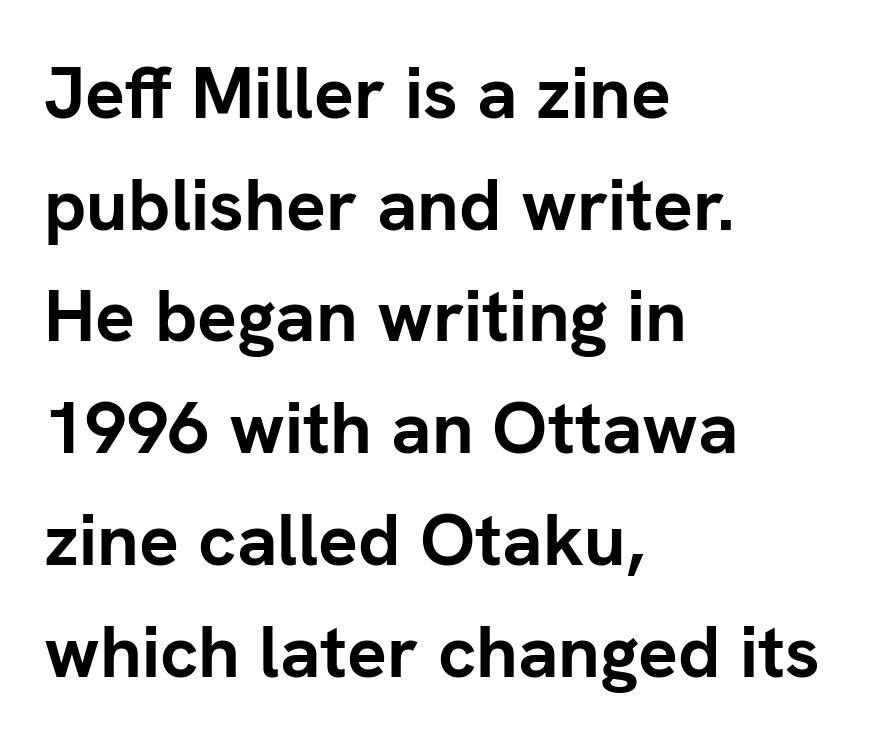
The image shows 74 px semibold sans-serif type, upright; set left-aligned, normal line spacing (1.51x), normal letter spacing, not underlined; low stroke contrast and a medium x-height.
